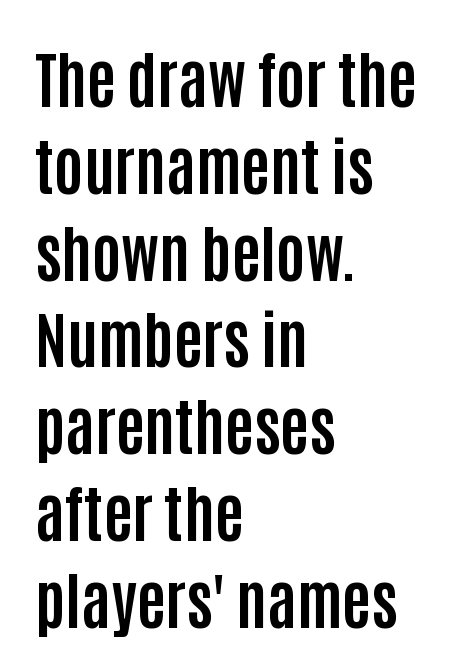
In terms of weight, the rendering is a true, heavy bold. Are there feet on the stems? There aren't — it's a sans. You could not count columns in this text — the font is proportionally spaced. The lettering stays uniformly vertical, giving the passage a roman look. Rule under the text: the space is simply empty.
